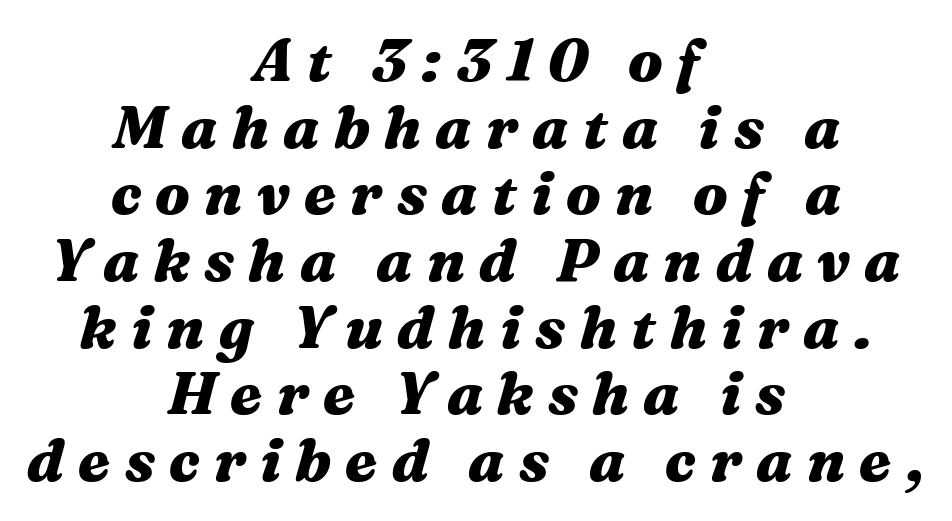
{"italic": "yes", "lean": "right", "slant_degrees": 16, "bold": "yes", "weight": "heavy", "width": "wide", "stroke_contrast": "medium", "x_height": "medium", "monospaced": "no", "underline": "no", "align": "center", "line_spacing": "tight", "line_spacing_ratio": 1.13, "letter_spacing": "wide", "letter_spacing_em": 0.24, "glyph_px": 59}
